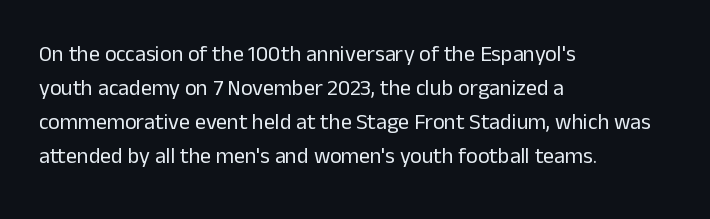
The image shows 22 px text type, upright; set left-aligned, normal line spacing (1.55x), normal letter spacing, not underlined.
